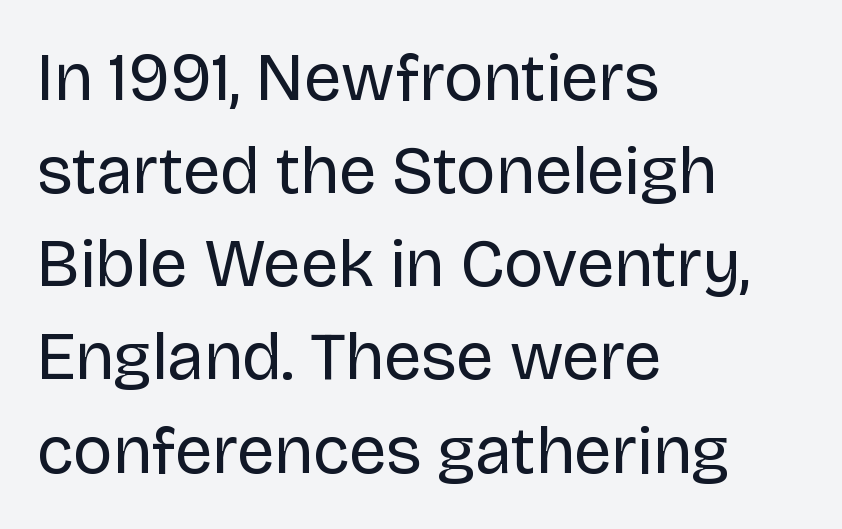
Q: Is the text bold? A: No.
Q: Is the text italic (slanted)? A: No, it is upright.
Q: Is the typeface a serif or a sans-serif typeface? A: Sans-serif.
Q: Is the text underlined? A: No.
Q: How is the paragraph aligned? A: Left-aligned.
Q: Is the spacing between letters normal or unusually wide? A: Normal.
Q: Is the spacing between lines tight, normal or loose? A: Normal.
Q: Width (condensed, normal, or wide)? A: Normal.
Q: Stroke contrast? A: Low.
Q: x-height? A: Large.
Q: Monospaced? A: No.
